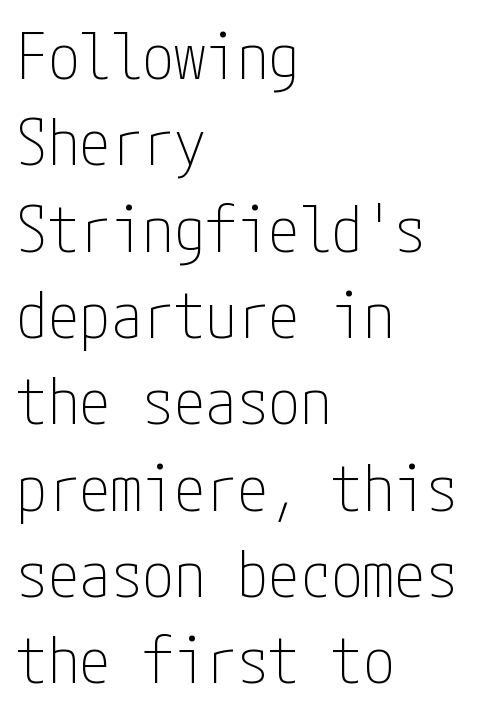
{"serif": "no", "italic": "no", "bold": "no", "weight": "thin", "width": "condensed", "stroke_contrast": "low", "x_height": "medium", "underline": "no", "align": "left", "line_spacing": "normal", "line_spacing_ratio": 1.37, "letter_spacing": "normal", "letter_spacing_em": 0.0, "glyph_px": 63}
